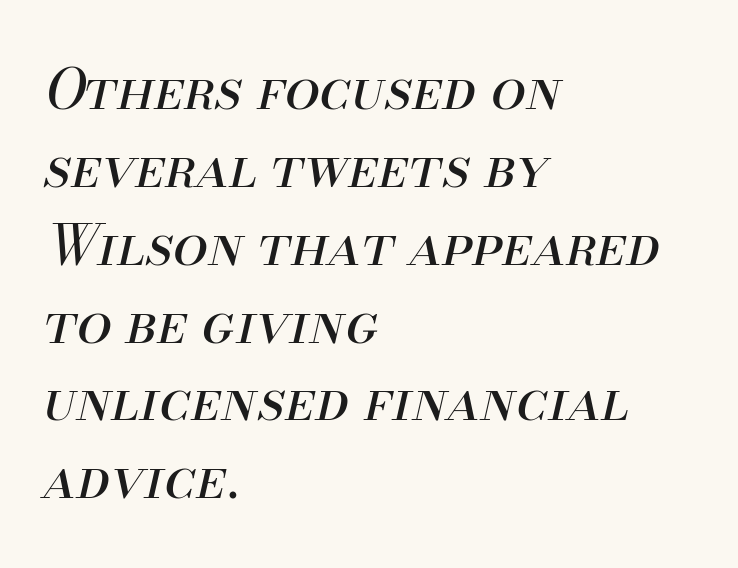
Summary of vertical rhythm: regular, with standard interline spacing. Proportional: the letters do not fall into vertical columns. Ink coverage per letter is moderate at most. Designer's note — italics engaged.
